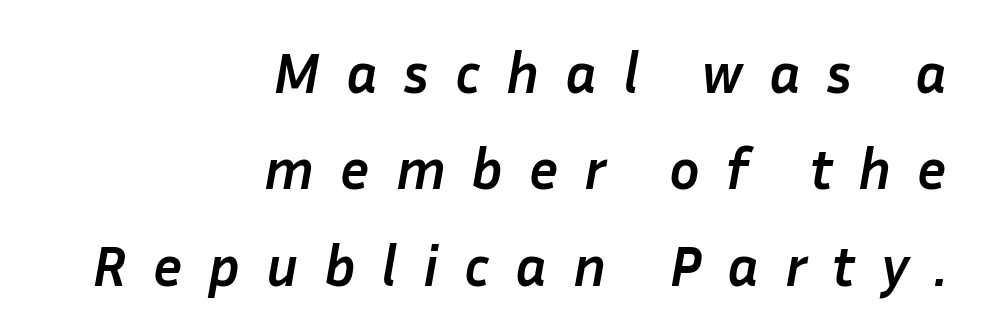
{"italic": "yes", "lean": "right", "slant_degrees": 10, "bold": "yes", "weight": "semibold", "width": "normal", "stroke_contrast": "low", "x_height": "medium", "monospaced": "no", "underline": "no", "align": "right", "line_spacing": "normal", "line_spacing_ratio": 1.69, "letter_spacing": "wide", "letter_spacing_em": 0.45, "glyph_px": 57}
